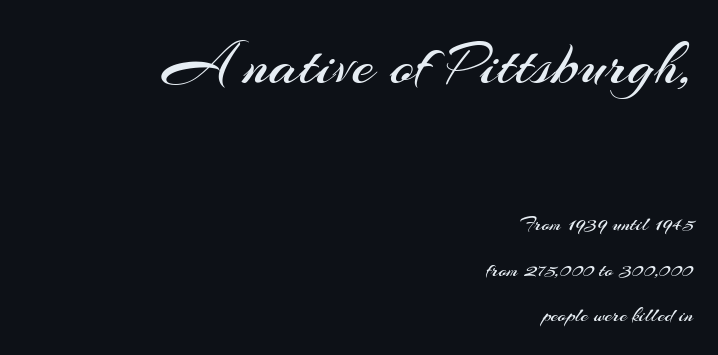
{"serif": "no", "bold": "no", "weight": "regular", "width": "normal", "stroke_contrast": "medium", "x_height": "small", "monospaced": "no", "underline": "no", "align": "right", "line_spacing": "loose", "line_spacing_ratio": 2.16, "letter_spacing": "normal", "letter_spacing_em": 0.0, "larger_block": "first", "size_ratio": 3.0, "glyph_px": 63}
